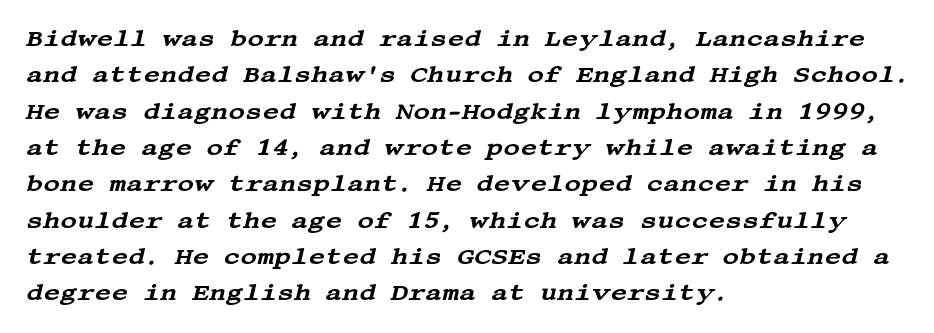
Q: Is the text italic (slanted)? A: Yes, it leans right by about 13 degrees.
Q: Is the text underlined? A: No.
Q: How is the paragraph aligned? A: Left-aligned.
Q: Is the spacing between letters normal or unusually wide? A: Normal.
Q: Is the spacing between lines tight, normal or loose? A: Normal.
